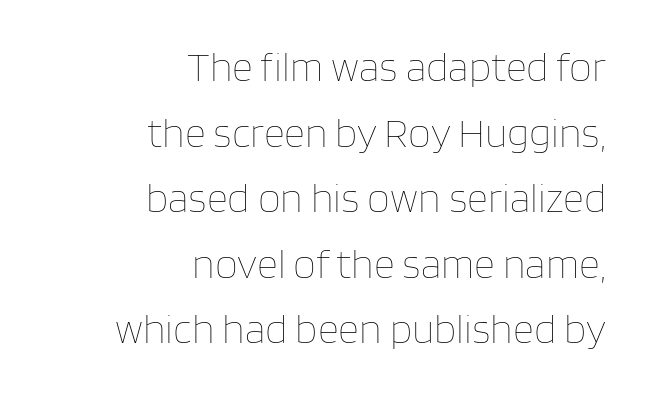
The image shows 41 px thin type, upright; set right-aligned, normal line spacing (1.6x), normal letter spacing, not underlined; low stroke contrast and a large x-height.
